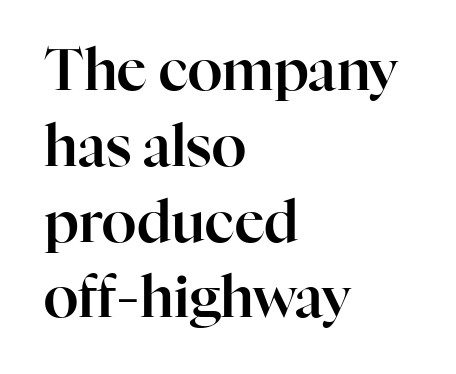
This is roman type, the default non-slanted kind. Does the leading feel generous? No, just average. The face used here is proportionally spaced, like ordinary book or web type. Has an underline been added? It has not. The gaps between neighbouring characters are ordinary and unremarkable. Horizontal alignment here is leftward, the default for most running prose.
